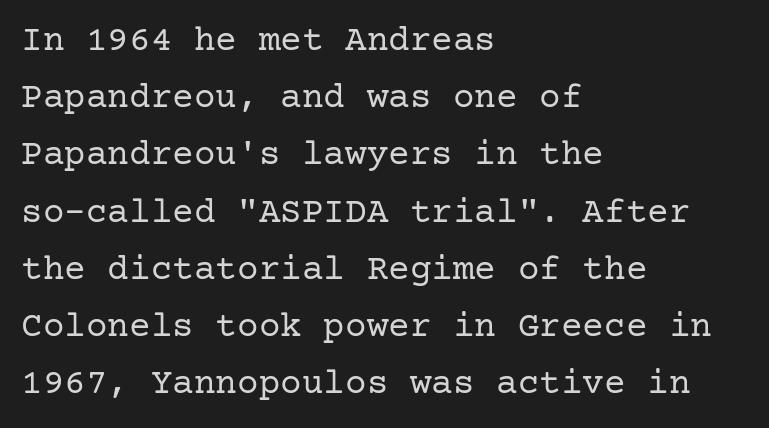
{"serif": "yes", "italic": "no", "bold": "no", "weight": "regular", "width": "normal", "stroke_contrast": "low", "x_height": "medium", "underline": "no", "align": "left", "line_spacing": "normal", "line_spacing_ratio": 1.59, "letter_spacing": "normal", "letter_spacing_em": 0.0, "glyph_px": 36}
